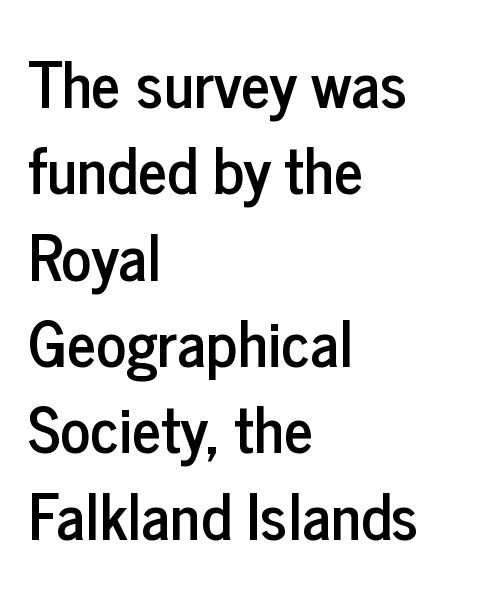
The image shows 63 px condensed sans-serif type, upright; set left-aligned, normal line spacing (1.37x), normal letter spacing, not underlined; low stroke contrast and a medium x-height.
